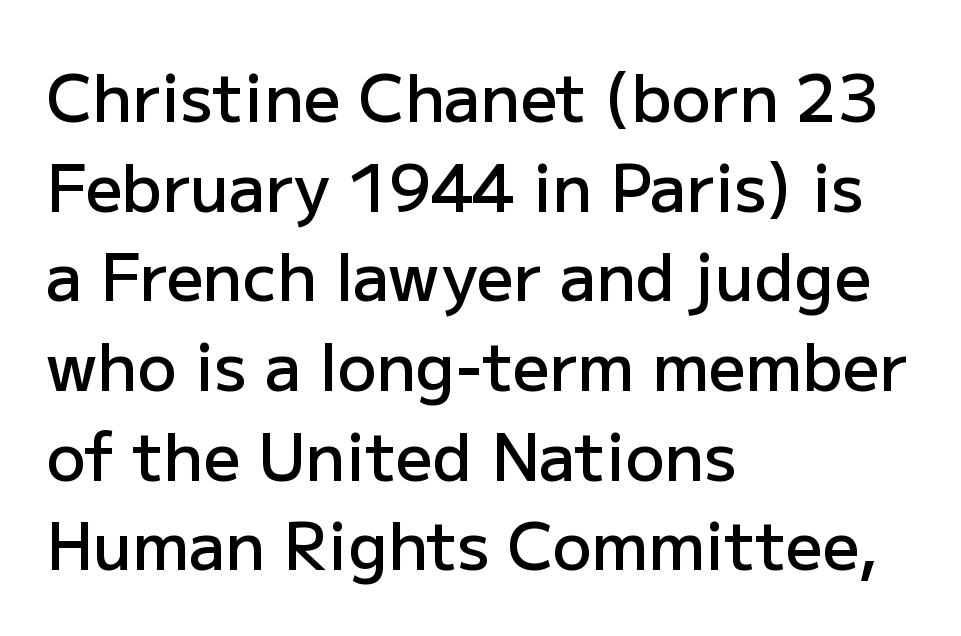
These lines are rendered in a variable-pitch font. Each glyph is drawn with semibold strokes, heavier than normal yet not fully bold. I'd call this a sans setting — the letters go barefoot. Typeset ragged right — the left edge is the straight one.
